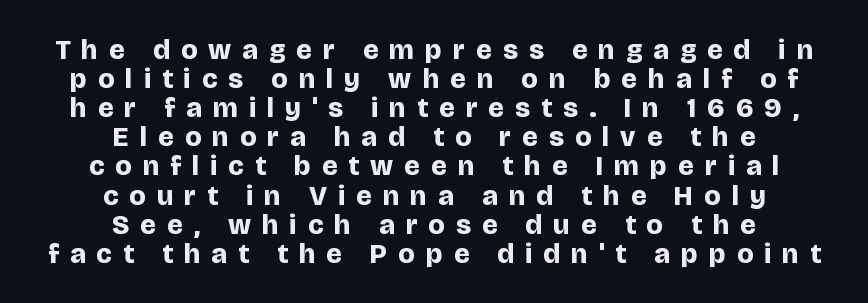
{"serif": "no", "italic": "no", "bold": "yes", "weight": "bold", "width": "normal", "stroke_contrast": "low", "x_height": "large", "monospaced": "no", "underline": "no", "align": "center", "line_spacing": "tight", "line_spacing_ratio": 1.04, "letter_spacing": "wide", "letter_spacing_em": 0.4, "glyph_px": 28}
